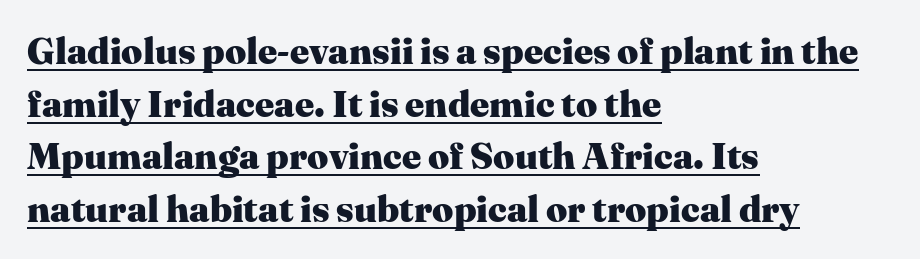
{"serif": "yes", "italic": "no", "bold": "yes", "weight": "heavy", "width": "normal", "stroke_contrast": "medium", "x_height": "medium", "monospaced": "no", "underline": "yes", "align": "left", "line_spacing": "normal", "line_spacing_ratio": 1.42, "letter_spacing": "normal", "letter_spacing_em": 0.0, "glyph_px": 37}
